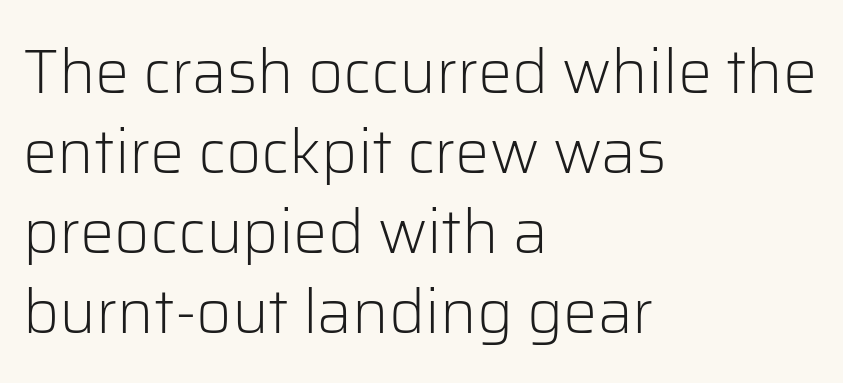
{"serif": "no", "italic": "no", "bold": "no", "weight": "light", "width": "normal", "stroke_contrast": "low", "x_height": "medium", "monospaced": "no", "underline": "no", "align": "left", "line_spacing": "normal", "line_spacing_ratio": 1.31, "letter_spacing": "normal", "letter_spacing_em": 0.0, "glyph_px": 61}
